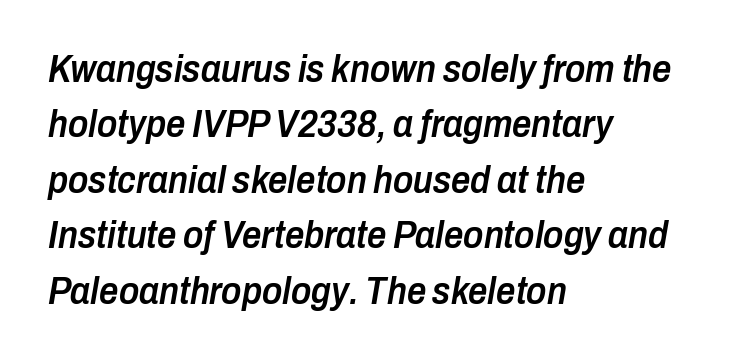
Q: Is the text bold? A: Semi-bold.
Q: Is the text italic (slanted)? A: Yes, it leans right by about 10 degrees.
Q: Is the text underlined? A: No.
Q: How is the paragraph aligned? A: Left-aligned.
Q: Is the spacing between letters normal or unusually wide? A: Normal.
Q: Is the spacing between lines tight, normal or loose? A: Normal.
Q: Width (condensed, normal, or wide)? A: Condensed.
Q: Stroke contrast? A: Low.
Q: x-height? A: Medium.
Q: Monospaced? A: No.
